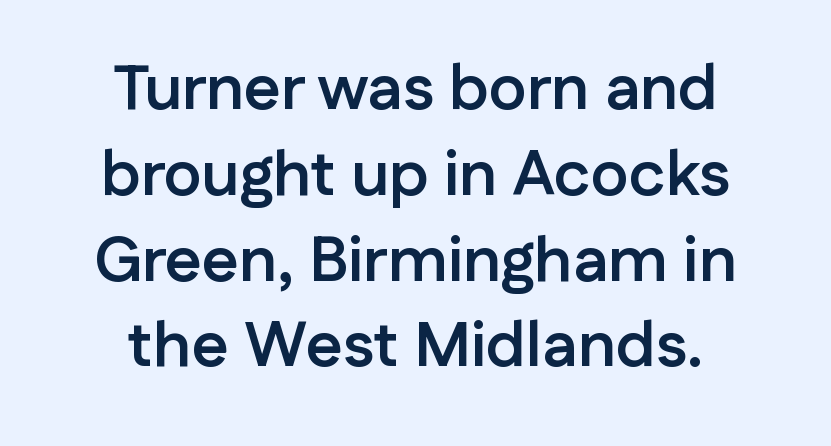
{"serif": "no", "italic": "no", "bold": "yes", "weight": "semibold", "width": "normal", "stroke_contrast": "low", "x_height": "medium", "monospaced": "no", "underline": "no", "align": "center", "line_spacing": "normal", "line_spacing_ratio": 1.34, "letter_spacing": "normal", "letter_spacing_em": 0.0, "glyph_px": 64}
